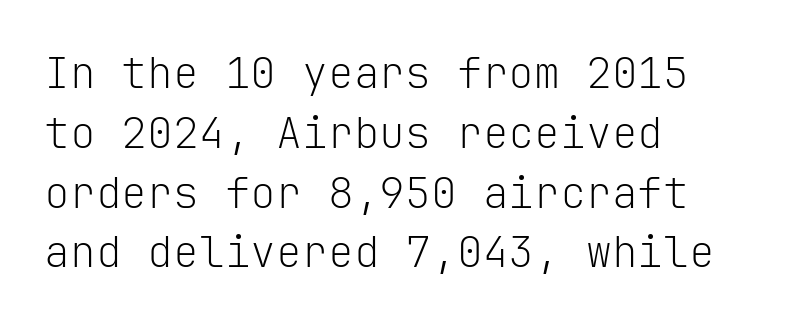
Q: Is the text bold? A: No.
Q: Is the text italic (slanted)? A: No, it is upright.
Q: Is the typeface a serif or a sans-serif typeface? A: Sans-serif.
Q: Is the text underlined? A: No.
Q: How is the paragraph aligned? A: Left-aligned.
Q: Is the spacing between letters normal or unusually wide? A: Normal.
Q: Is the spacing between lines tight, normal or loose? A: Normal.
Q: Width (condensed, normal, or wide)? A: Normal.
Q: Stroke contrast? A: Low.
Q: x-height? A: Medium.
Q: Monospaced? A: Yes.
